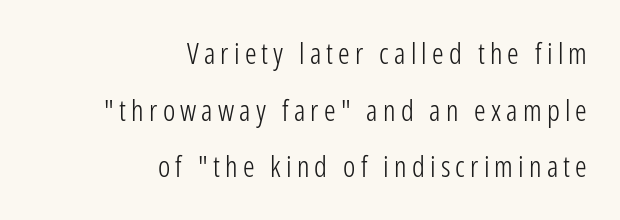
Q: Is the text bold? A: No.
Q: Is the text italic (slanted)? A: No, it is upright.
Q: Is the typeface a serif or a sans-serif typeface? A: Sans-serif.
Q: Is the text underlined? A: No.
Q: How is the paragraph aligned? A: Right-aligned.
Q: Is the spacing between lines tight, normal or loose? A: Loose.
Q: Width (condensed, normal, or wide)? A: Condensed.
Q: Stroke contrast? A: Low.
Q: x-height? A: Medium.
Q: Monospaced? A: No.
